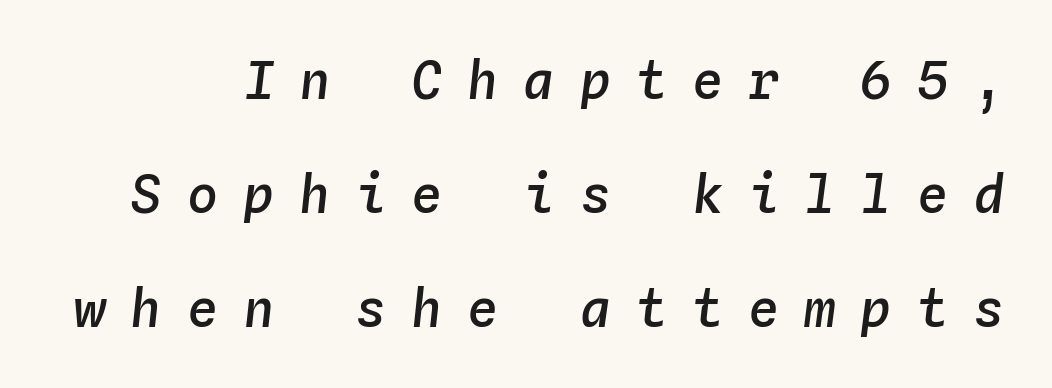
{"italic": "yes", "lean": "right", "slant_degrees": 4, "bold": "semi", "weight": "semibold", "width": "normal", "stroke_contrast": "low", "x_height": "medium", "monospaced": "yes", "underline": "no", "line_spacing": "loose", "line_spacing_ratio": 2.19, "letter_spacing": "wide", "letter_spacing_em": 0.48, "glyph_px": 52}
